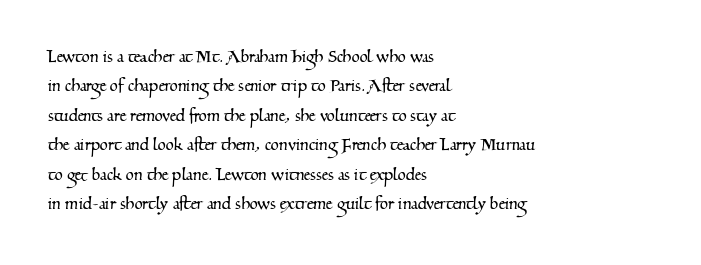
Check under the words: just untouched page. In terms of leading, this rendering sits right in the middle. The text block is weighted toward the left margin, trailing off unevenly rightward. Short note: letters normally spaced.
